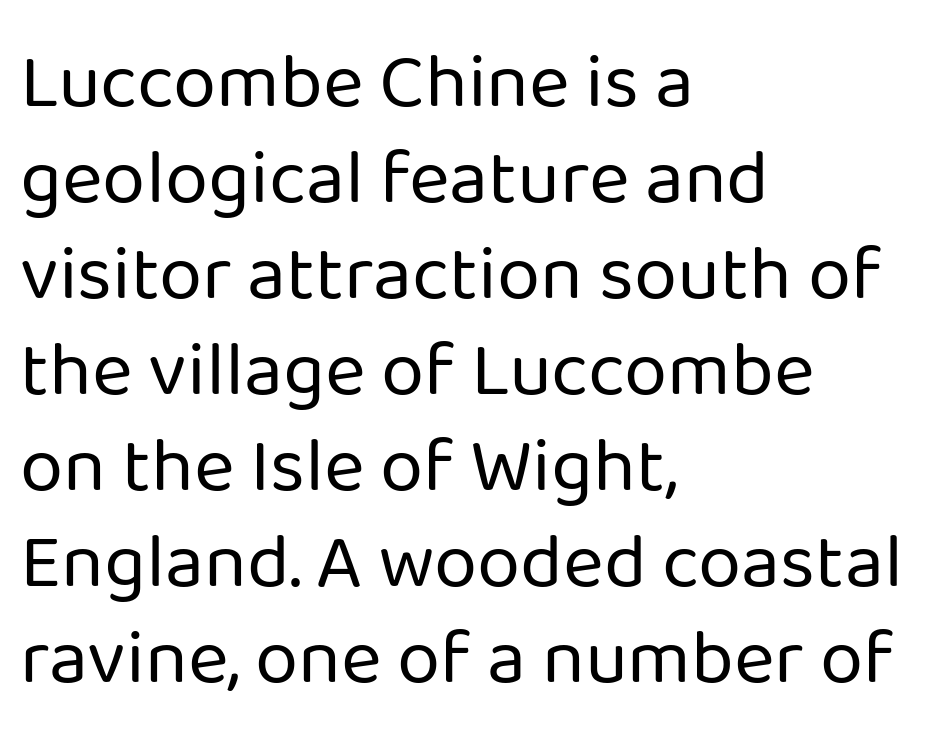
The image shows 78 px regular-weight sans-serif type, upright; set left-aligned, line spacing 1.23x, normal letter spacing, not underlined; low stroke contrast and a medium x-height.
